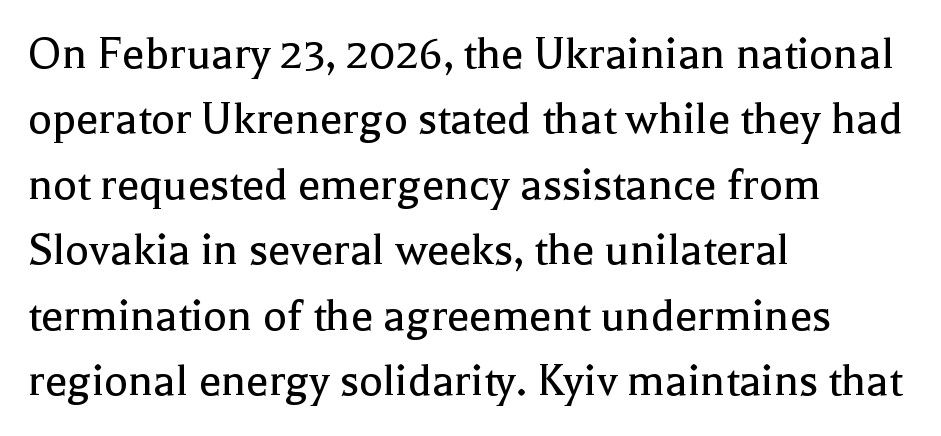
The image shows 50 px regular-weight serif type, upright; set left-aligned, normal line spacing (1.31x), normal letter spacing, not underlined; a medium x-height.
